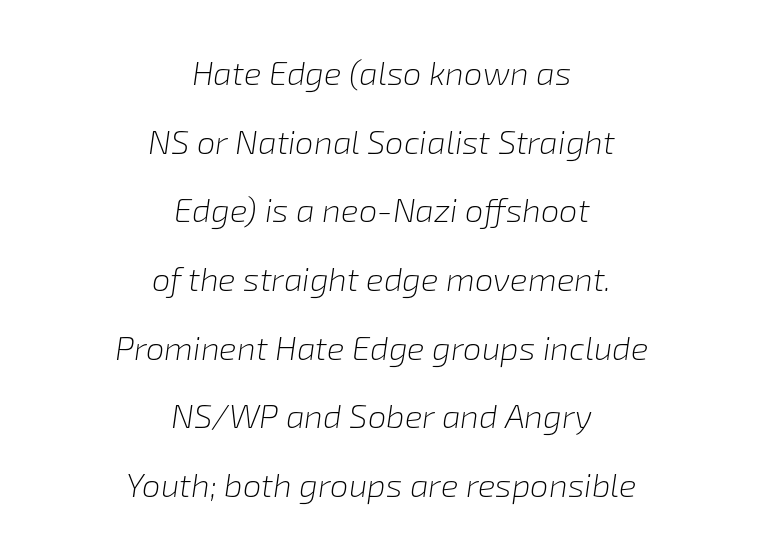
Q: Is the text bold? A: No.
Q: Is the text italic (slanted)? A: Yes, it leans right by about 8 degrees.
Q: Is the text underlined? A: No.
Q: How is the paragraph aligned? A: Centered.
Q: Is the spacing between letters normal or unusually wide? A: Normal.
Q: Is the spacing between lines tight, normal or loose? A: Loose.
Q: Width (condensed, normal, or wide)? A: Normal.
Q: Stroke contrast? A: Low.
Q: x-height? A: Medium.
Q: Monospaced? A: No.
